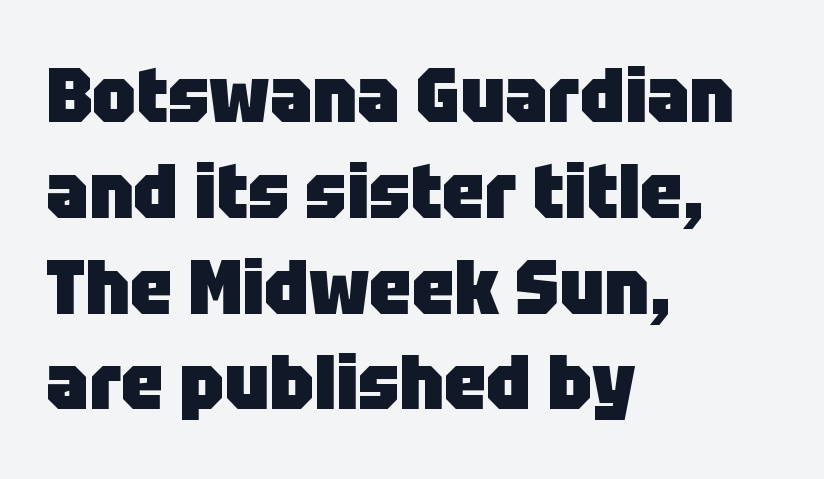
How would I describe the line gaps? Plain and ordinary. This rendering leaves character spacing at its baseline value. Quick note: not italic, upright. The paragraph shown leans on its left margin. The designer went with a sans here, leaving each stem footless. The area under the type is left untouched.
